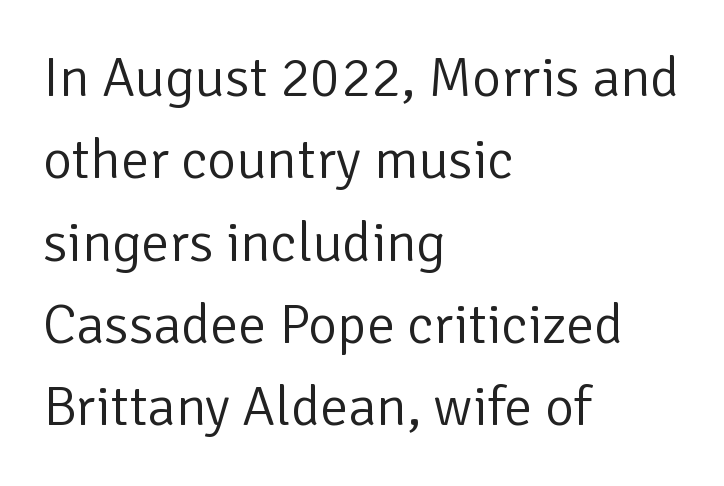
The image shows 56 px light sans-serif type, upright; set left-aligned, normal line spacing (1.47x), normal letter spacing, not underlined; low stroke contrast and a medium x-height.
